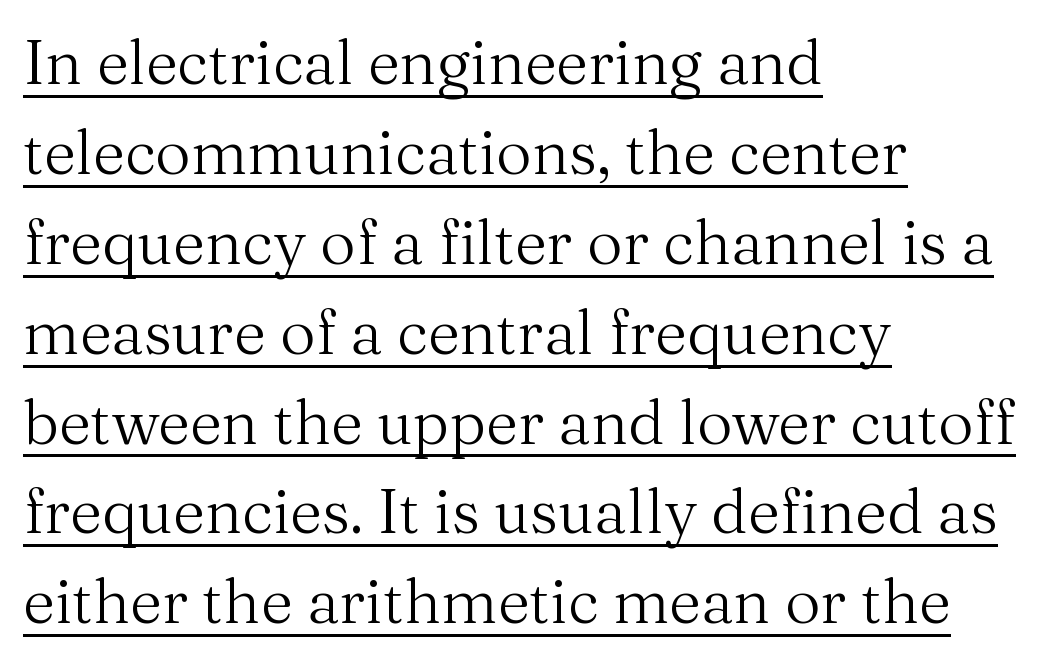
You could call the tracking neutral — neither tight nor loose. The font is comparable to plain body text, perhaps lighter. Is there an underline? Yes — a line sits under the letters. The lettering stays uniformly vertical, giving the passage a roman look. To sum up the face: it has serifs. The lines sit at an ordinary, default distance from one another.
